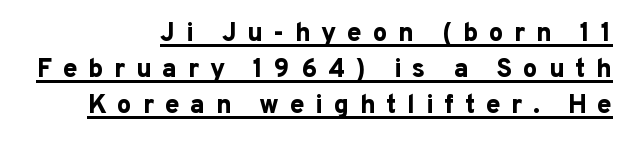
Does extra space separate the letters? Yes, quite a lot of it. In terms of weight, the rendering is a true, heavy bold. Every word sits above its own underline. These lines were composed using upright roman letters. The rows are spaced the way most documents space them.
